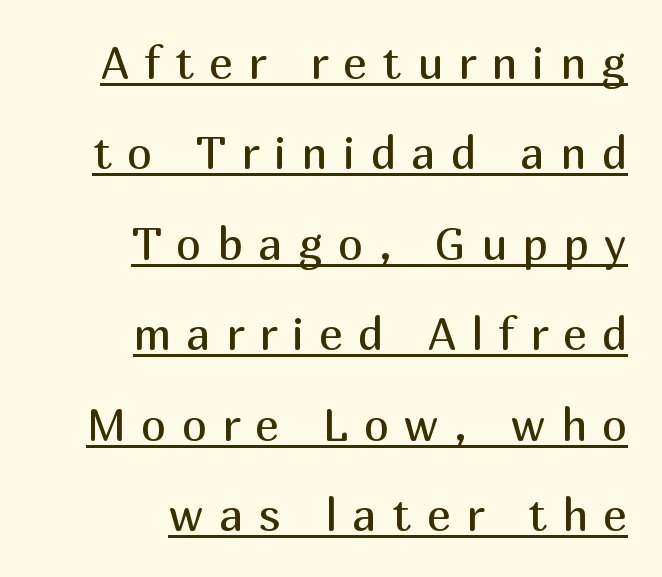
The image shows 45 px regular-weight sans-serif type, upright; set right-aligned, loose line spacing (2.01x), unusually wide letter spacing (+0.34 em), underlined; medium stroke contrast and a medium x-height.
